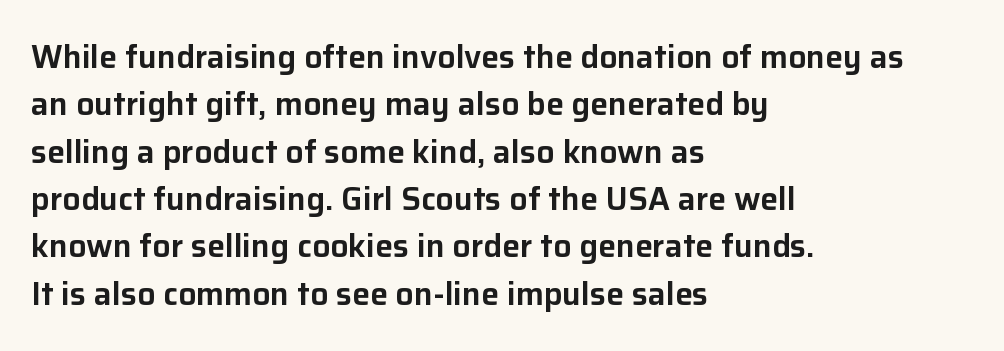
Horizontal alignment here is leftward, the default for most running prose. You could not count columns in this text — the font is proportionally spaced. Descender tails drop into unmarked territory. The letterforms sit shoulder to shoulder at normal distance.
